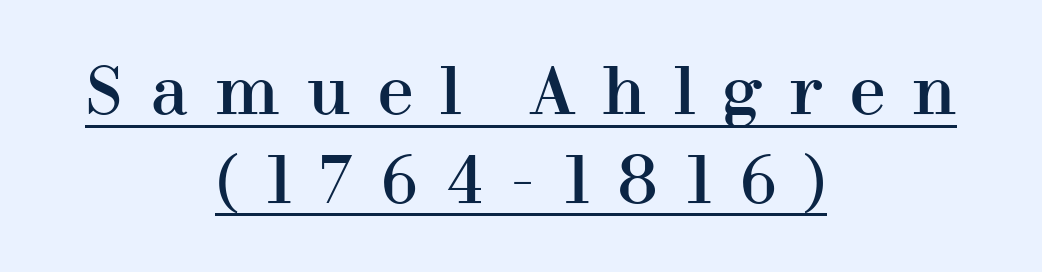
{"serif": "yes", "italic": "no", "width": "normal", "stroke_contrast": "high", "x_height": "medium", "monospaced": "no", "underline": "yes", "align": "center", "line_spacing": "normal", "line_spacing_ratio": 1.39, "letter_spacing": "wide", "letter_spacing_em": 0.43, "glyph_px": 64}
